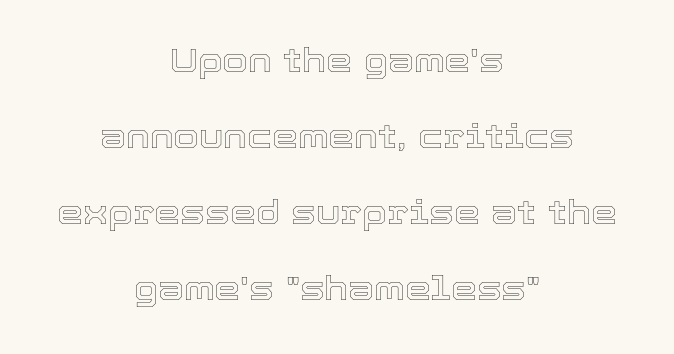
Do the characters align in a grid? No, the font is proportional. Standard letterfit; no display-style spreading of the glyphs. How would I describe the line gaps? Wide and relaxed. Quick note: underline off.
